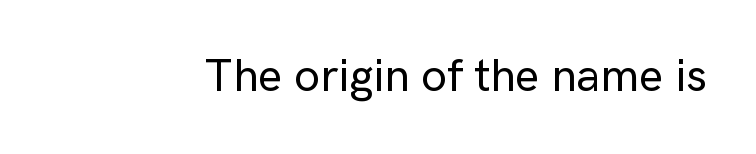
Q: Is the text italic (slanted)? A: No, it is upright.
Q: Is the typeface a serif or a sans-serif typeface? A: Sans-serif.
Q: Is the text underlined? A: No.
Q: Is the spacing between letters normal or unusually wide? A: Normal.
Q: Width (condensed, normal, or wide)? A: Normal.
Q: Stroke contrast? A: Low.
Q: x-height? A: Medium.
Q: Monospaced? A: No.
